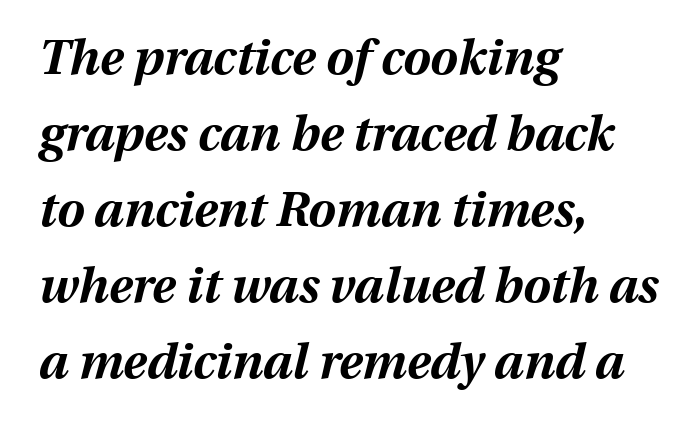
Caption: standard tracking, unaltered. A bare baseline throughout the passage. A typesetter would call this proportional, since set widths differ per character. How heavy is the stroke? Heavy — this is a bold. It's the slanting kind of type. One glance says typical: line gaps are just what's usual.
